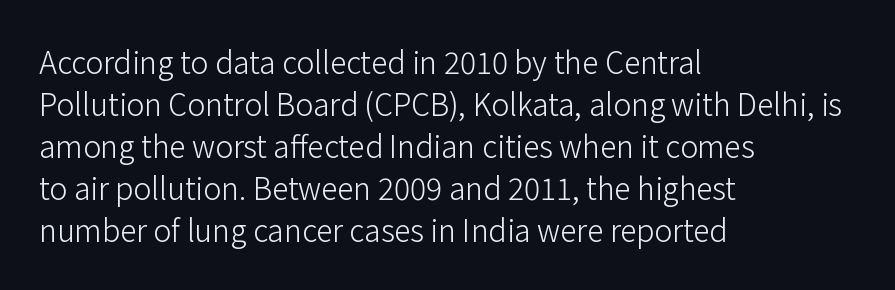
Q: Is the text bold? A: No.
Q: Is the text italic (slanted)? A: No, it is upright.
Q: Is the typeface a serif or a sans-serif typeface? A: Sans-serif.
Q: Is the text underlined? A: No.
Q: How is the paragraph aligned? A: Left-aligned.
Q: Is the spacing between letters normal or unusually wide? A: Normal.
Q: Is the spacing between lines tight, normal or loose? A: Normal.
Q: Width (condensed, normal, or wide)? A: Normal.
Q: Stroke contrast? A: Low.
Q: x-height? A: Medium.
Q: Monospaced? A: No.
